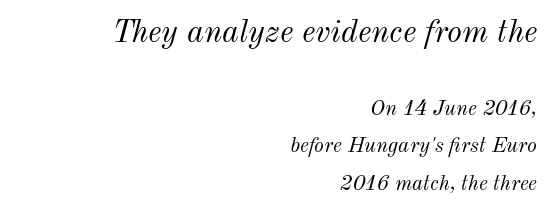
Q: Is the text bold? A: No.
Q: Is the text italic (slanted)? A: Yes, it leans right by about 12 degrees.
Q: Is the text underlined? A: No.
Q: How is the paragraph aligned? A: Right-aligned.
Q: Is the spacing between letters normal or unusually wide? A: Normal.
Q: Which block of text is set in a larger size, the first (top) or the second (bottom)? A: The first (top) one.
Q: Width (condensed, normal, or wide)? A: Normal.
Q: Stroke contrast? A: Medium.
Q: x-height? A: Small.
Q: Monospaced? A: No.
